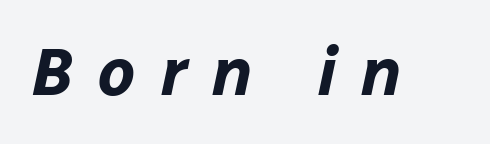
No word sits above an underline. When letters slant like this, we call the style italic. The passage shown is typed in a proportional face where columns would drift. Compared with typical body copy, the letter spacing here is much looser. Each glyph is drawn with heavy, bold strokes.
